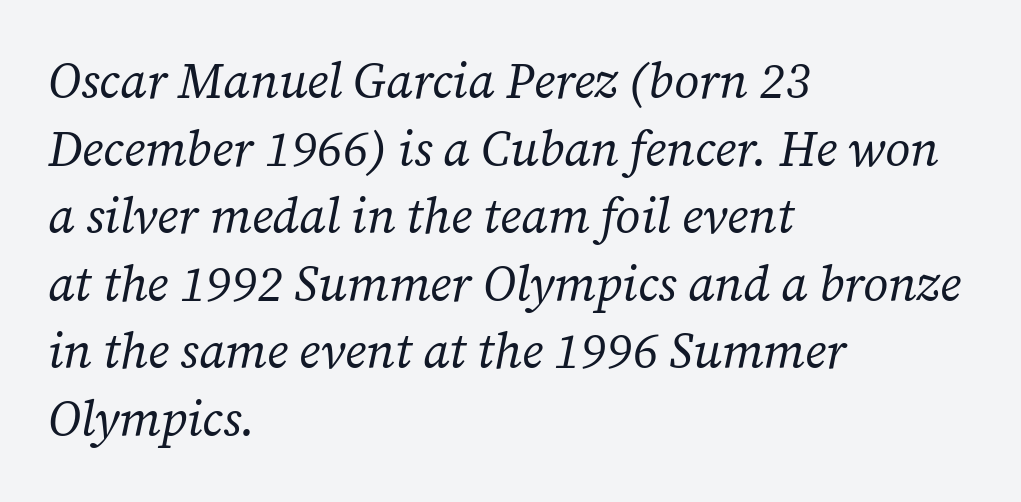
{"serif": "yes", "italic": "yes", "lean": "right", "slant_degrees": 12, "bold": "no", "weight": "regular", "width": "normal", "stroke_contrast": "low", "x_height": "medium", "monospaced": "no", "underline": "no", "align": "left", "line_spacing": "normal", "line_spacing_ratio": 1.38, "letter_spacing": "normal", "letter_spacing_em": 0.0, "glyph_px": 49}
